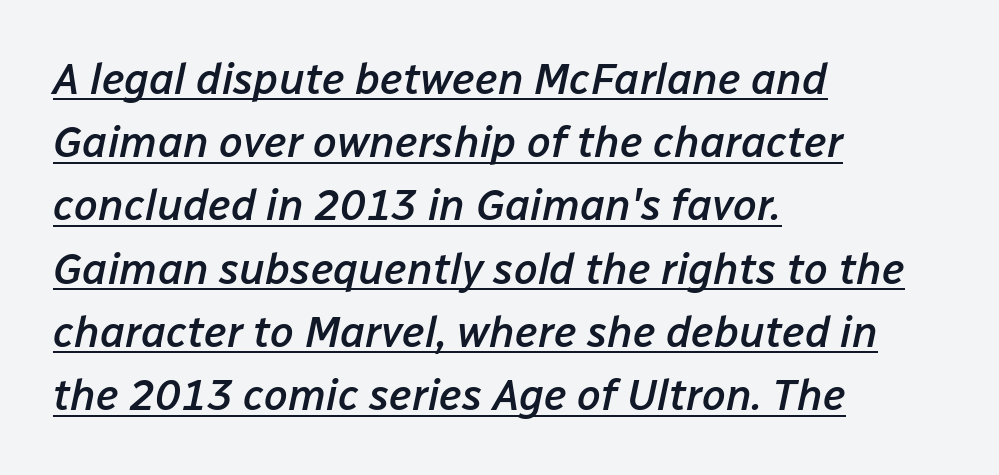
{"italic": "yes", "lean": "right", "slant_degrees": 12, "bold": "semi", "weight": "semibold", "width": "normal", "stroke_contrast": "low", "x_height": "medium", "monospaced": "no", "underline": "yes", "align": "left", "line_spacing": "normal", "line_spacing_ratio": 1.47, "letter_spacing": "normal", "letter_spacing_em": 0.0, "glyph_px": 43}
